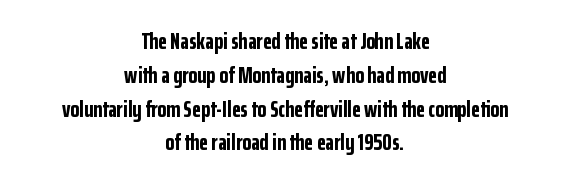
The image shows 23 px bold type, upright; set centered, normal line spacing (1.47x), normal letter spacing, not underlined.
